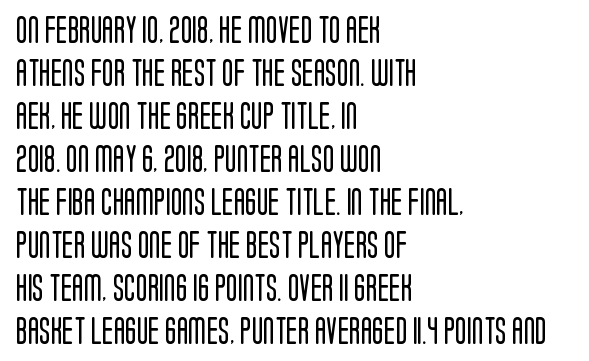
Line beginnings align vertically; line endings do not. Quick note: not italic, upright. No chunkiness to these letters — they're not bold. Default kerning and tracking; the words read as compact shapes.
